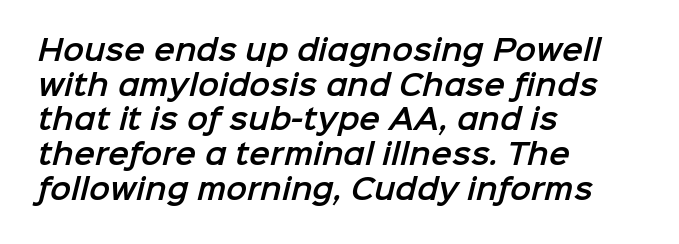
Q: Is the typeface a serif or a sans-serif typeface? A: Sans-serif.
Q: Is the text underlined? A: No.
Q: How is the paragraph aligned? A: Left-aligned.
Q: Is the spacing between letters normal or unusually wide? A: Normal.
Q: Width (condensed, normal, or wide)? A: Normal.
Q: Stroke contrast? A: Low.
Q: x-height? A: Medium.
Q: Monospaced? A: No.
